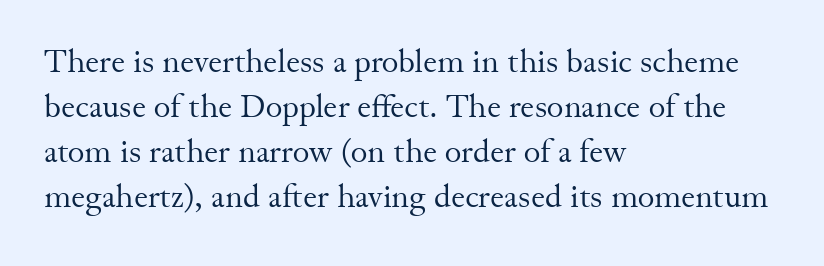
The image shows 32 px regular-weight serif type, upright; set left-aligned, normal line spacing (1.41x), normal letter spacing, not underlined; medium stroke contrast and a small x-height.
